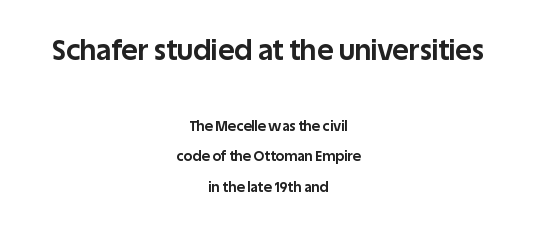
The image shows 28 px bold sans-serif type, upright; set centered, loose line spacing (2.19x), normal letter spacing, not underlined; the first (top) block is 2.0x larger; low stroke contrast and a large x-height.
